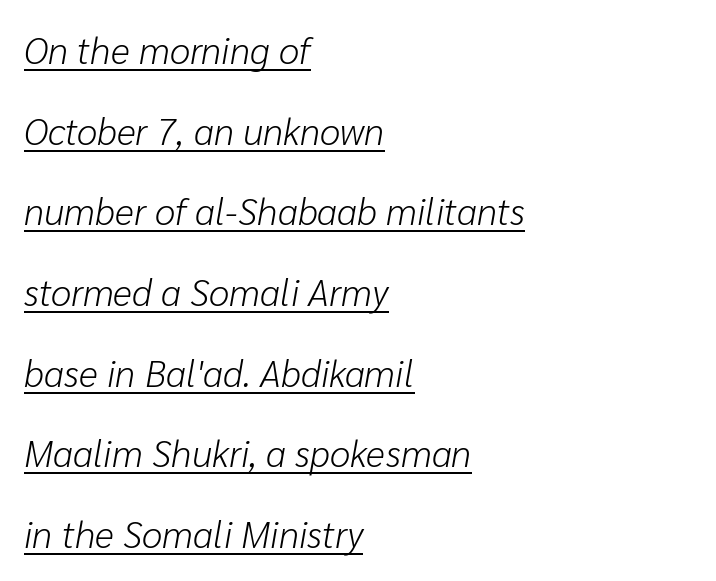
The image shows 37 px light type, italic (leaning right); set left-aligned, loose line spacing (2.18x), normal letter spacing, underlined; low stroke contrast and a medium x-height.
